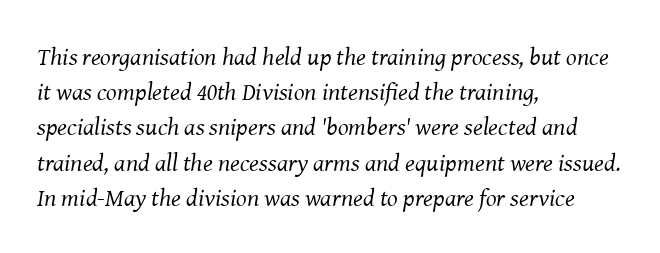
The image shows 25 px text type, italic (leaning right); set left-aligned, normal line spacing (1.41x), normal letter spacing, not underlined.
